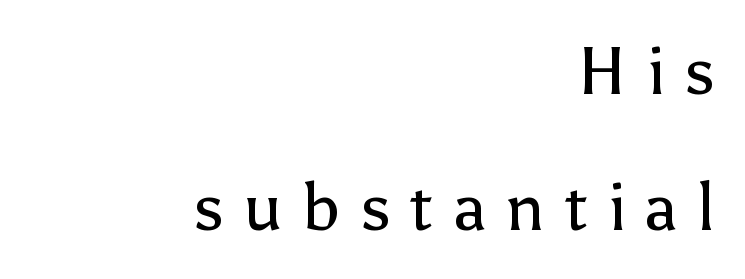
Q: Is the text bold? A: No.
Q: Is the text italic (slanted)? A: No, it is upright.
Q: Is the typeface a serif or a sans-serif typeface? A: Sans-serif.
Q: Is the text underlined? A: No.
Q: How is the paragraph aligned? A: Right-aligned.
Q: Is the spacing between letters normal or unusually wide? A: Unusually wide.
Q: Is the spacing between lines tight, normal or loose? A: Loose.
Q: Width (condensed, normal, or wide)? A: Normal.
Q: Stroke contrast? A: Low.
Q: x-height? A: Medium.
Q: Monospaced? A: No.
